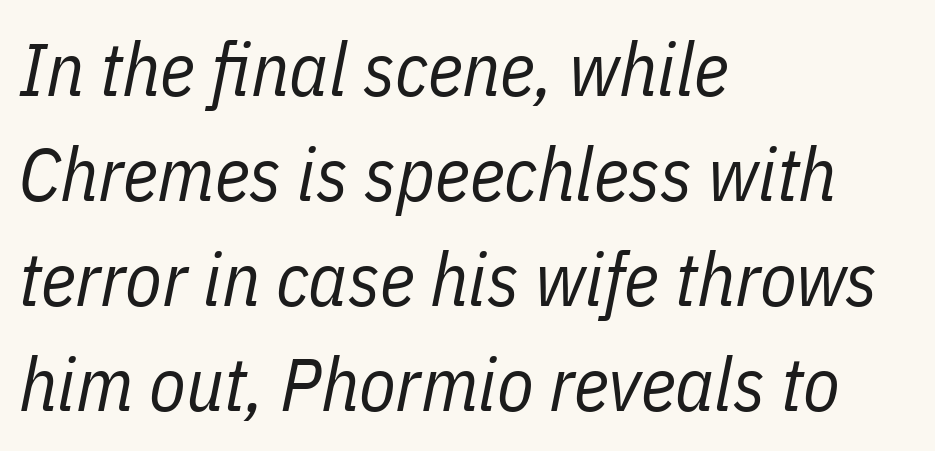
Q: Is the text bold? A: No.
Q: Is the text italic (slanted)? A: Yes, it leans right by about 11 degrees.
Q: Is the text underlined? A: No.
Q: How is the paragraph aligned? A: Left-aligned.
Q: Is the spacing between letters normal or unusually wide? A: Normal.
Q: Is the spacing between lines tight, normal or loose? A: Normal.
Q: Width (condensed, normal, or wide)? A: Condensed.
Q: Stroke contrast? A: Low.
Q: x-height? A: Medium.
Q: Monospaced? A: No.
